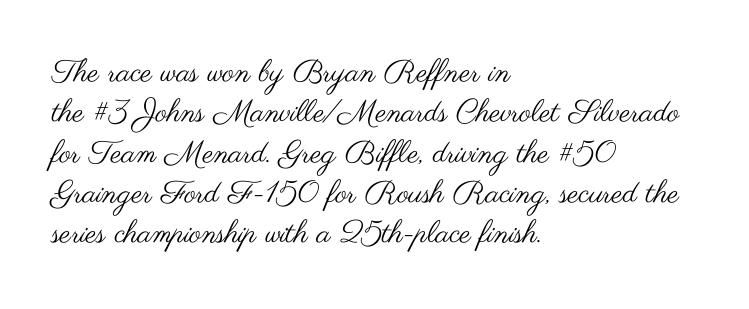
This is not heavy type; no bold has been used. Each line starts at the same left margin while the right side varies. Regarding serifs, this sample does without them. Between one letter and the next there's only the usual sliver of space.
